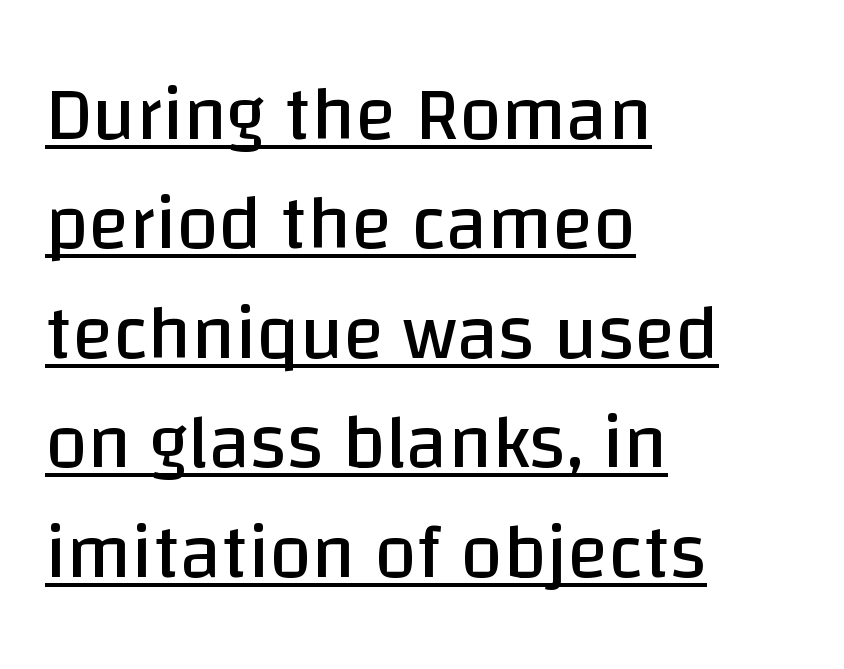
Q: Is the text bold? A: No.
Q: Is the text italic (slanted)? A: No, it is upright.
Q: Is the typeface a serif or a sans-serif typeface? A: Sans-serif.
Q: Is the text underlined? A: Yes.
Q: How is the paragraph aligned? A: Left-aligned.
Q: Is the spacing between letters normal or unusually wide? A: Normal.
Q: Is the spacing between lines tight, normal or loose? A: Normal.
Q: Width (condensed, normal, or wide)? A: Normal.
Q: Stroke contrast? A: Low.
Q: x-height? A: Large.
Q: Monospaced? A: No.
